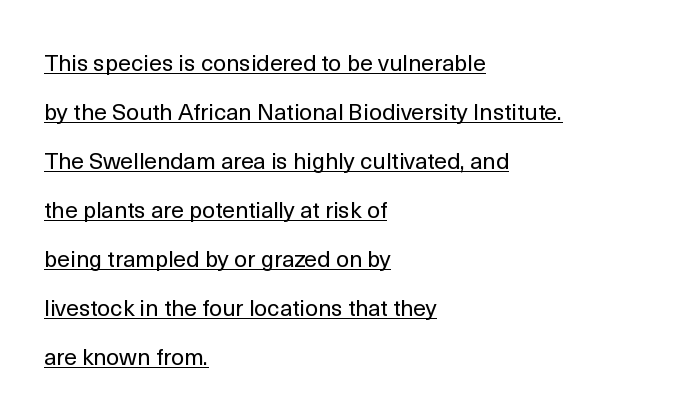
Is there an underline? Yes — a line sits under the letters. Horizontal alignment here is leftward, the default for most running prose. The cut favours lightness, reaching ordinary text weight at its darkest. Designer's note — italics off, roman on. Summary of vertical rhythm: relaxed, with wide interline spacing. Tracking here is standard; glyphs follow each other at the usual distance.
